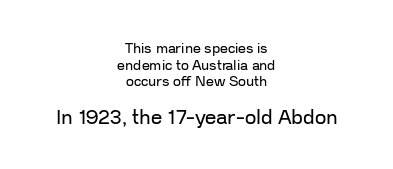
The image shows 20 px text type, upright; set centered, line spacing 1.19x, normal letter spacing, not underlined; the second (bottom) block is 1.43x larger.
